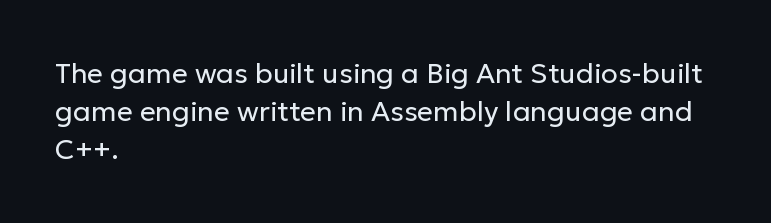
{"serif": "no", "italic": "no", "bold": "no", "weight": "regular", "width": "normal", "stroke_contrast": "low", "x_height": "medium", "monospaced": "no", "underline": "no", "align": "left", "line_spacing": "normal", "line_spacing_ratio": 1.36, "letter_spacing": "normal", "letter_spacing_em": 0.0, "glyph_px": 28}
